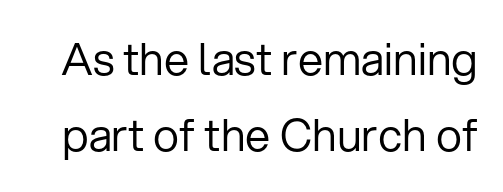
{"serif": "no", "italic": "no", "bold": "no", "weight": "regular", "width": "normal", "stroke_contrast": "low", "x_height": "medium", "monospaced": "no", "underline": "no", "line_spacing": "normal", "line_spacing_ratio": 1.69, "letter_spacing": "normal", "letter_spacing_em": 0.0, "glyph_px": 45}
